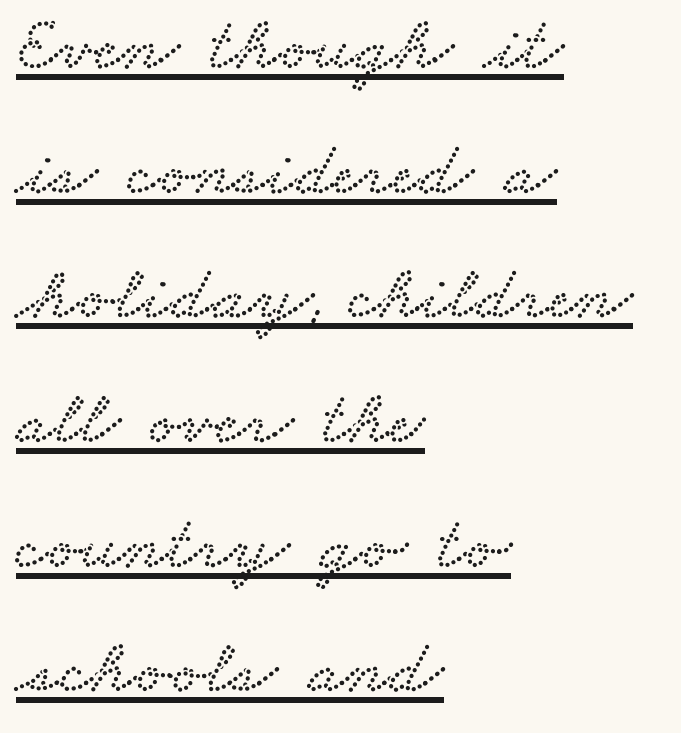
Q: Is the typeface a serif or a sans-serif typeface? A: Serif.
Q: Is the text underlined? A: Yes.
Q: How is the paragraph aligned? A: Left-aligned.
Q: Is the spacing between letters normal or unusually wide? A: Normal.
Q: Is the spacing between lines tight, normal or loose? A: Normal.
Q: Width (condensed, normal, or wide)? A: Wide.
Q: Stroke contrast? A: Low.
Q: x-height? A: Small.
Q: Monospaced? A: No.
